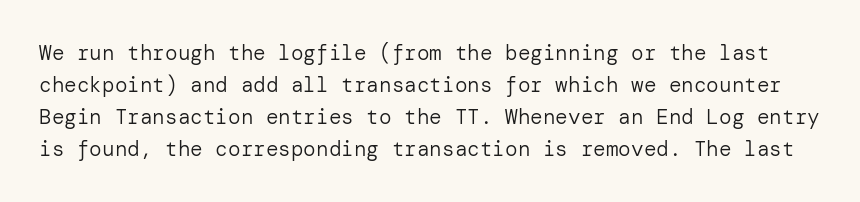
This is the regular roman posture of the typeface. Quick note: interline space is typical. Rule under the text: the space is simply empty. Tracking here is standard; glyphs follow each other at the usual distance. The strokes are not fattened; the text isn't bold.
